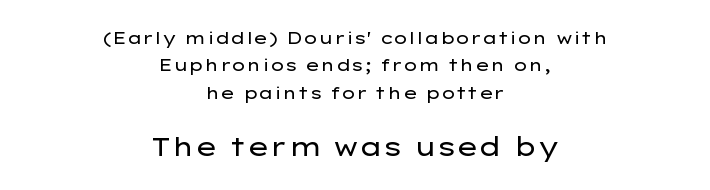
Q: Is the text bold? A: No.
Q: Is the text italic (slanted)? A: No, it is upright.
Q: Is the text underlined? A: No.
Q: How is the paragraph aligned? A: Centered.
Q: Is the spacing between letters normal or unusually wide? A: Normal.
Q: Is the spacing between lines tight, normal or loose? A: Normal.
Q: Which block of text is set in a larger size, the first (top) or the second (bottom)? A: The second (bottom) one.
